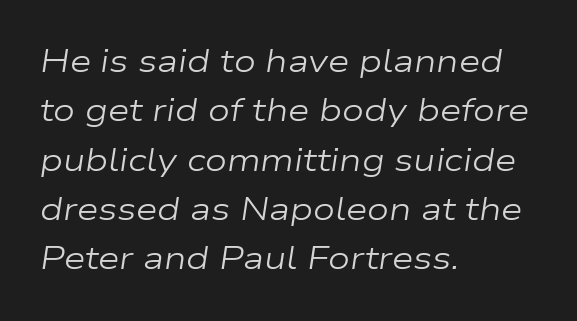
The image shows 31 px regular-weight, wide type, italic (leaning right); set left-aligned, normal line spacing (1.59x), normal letter spacing, not underlined; low stroke contrast and a medium x-height.
